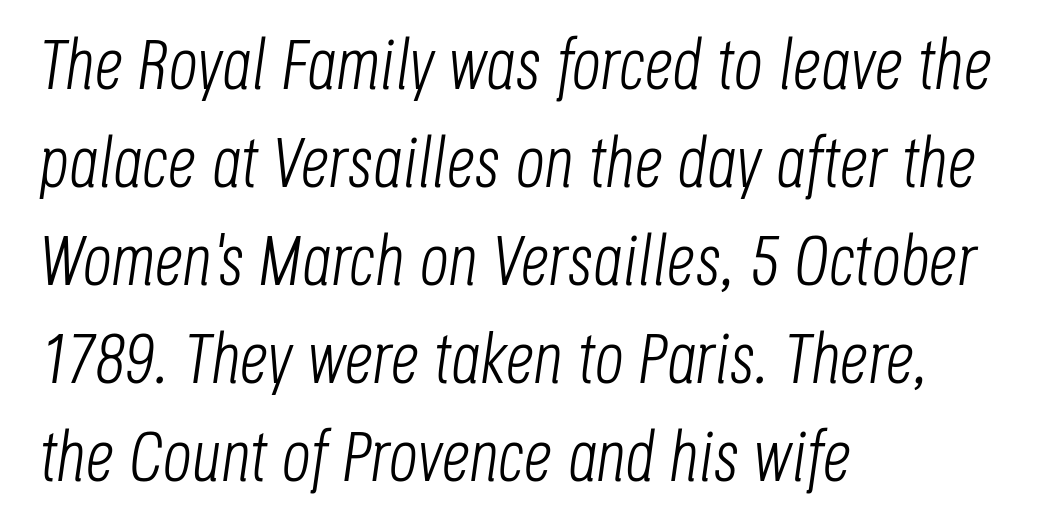
The image shows 71 px light, condensed type, italic (leaning right); set left-aligned, normal line spacing (1.38x), normal letter spacing, not underlined; low stroke contrast and a large x-height.
